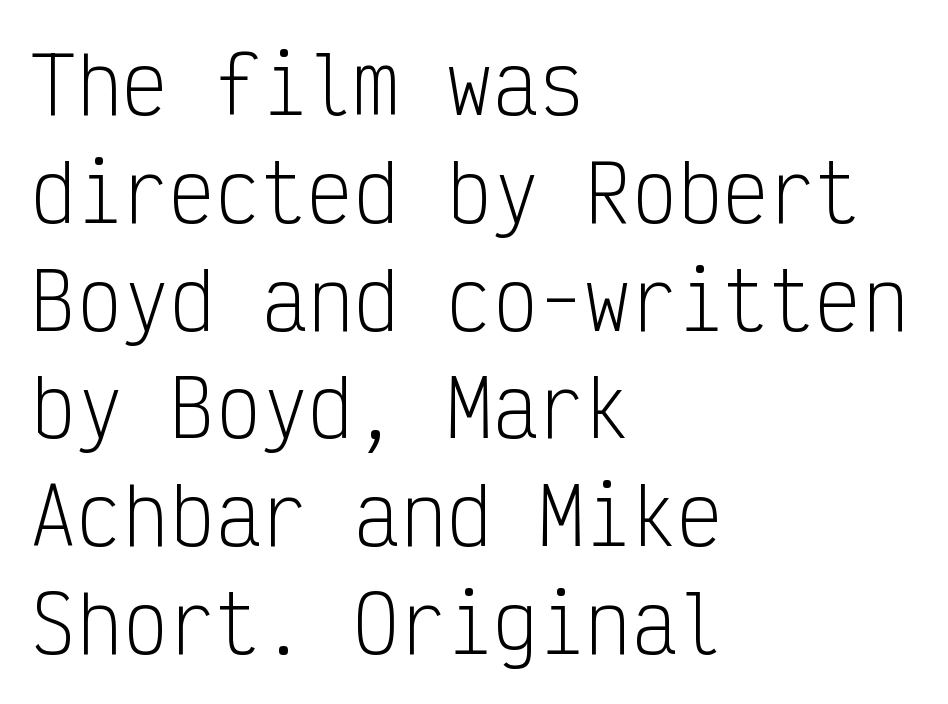
{"serif": "no", "italic": "no", "bold": "no", "weight": "light", "width": "condensed", "stroke_contrast": "low", "x_height": "medium", "monospaced": "yes", "underline": "no", "align": "left", "line_spacing": "normal", "line_spacing_ratio": 1.4, "letter_spacing": "normal", "letter_spacing_em": 0.0, "glyph_px": 77}
